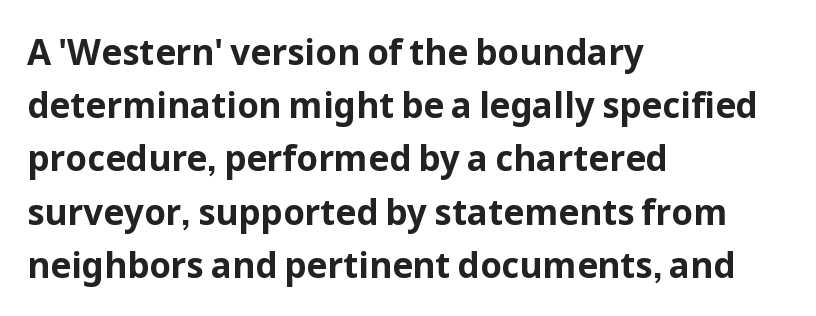
{"serif": "no", "italic": "no", "bold": "yes", "weight": "bold", "width": "normal", "stroke_contrast": "low", "x_height": "medium", "monospaced": "no", "underline": "no", "align": "left", "line_spacing": "normal", "line_spacing_ratio": 1.52, "letter_spacing": "normal", "letter_spacing_em": 0.0, "glyph_px": 35}
